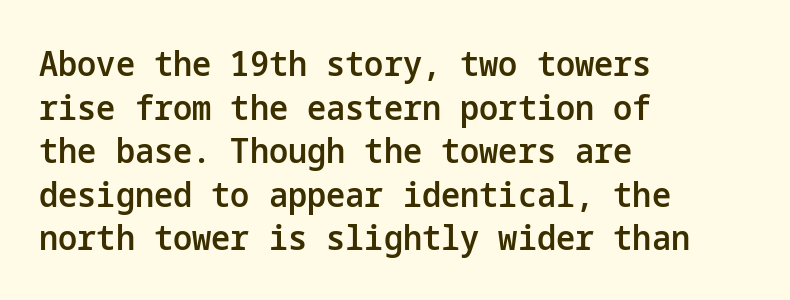
Q: Is the text bold? A: Semi-bold.
Q: Is the text italic (slanted)? A: No, it is upright.
Q: Is the typeface a serif or a sans-serif typeface? A: Sans-serif.
Q: Is the text underlined? A: No.
Q: How is the paragraph aligned? A: Left-aligned.
Q: Is the spacing between letters normal or unusually wide? A: Normal.
Q: Is the spacing between lines tight, normal or loose? A: Normal.
Q: Width (condensed, normal, or wide)? A: Normal.
Q: Stroke contrast? A: Low.
Q: x-height? A: Medium.
